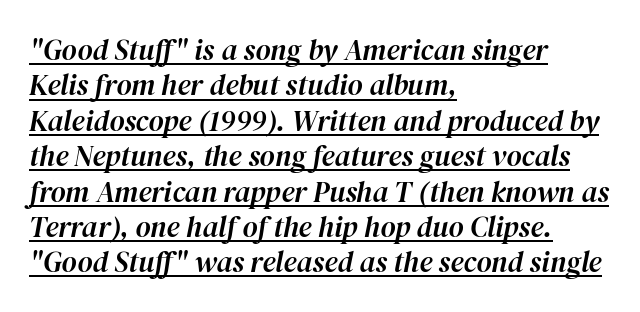
Q: Is the text italic (slanted)? A: Yes, it leans right by about 12 degrees.
Q: Is the text underlined? A: Yes.
Q: How is the paragraph aligned? A: Left-aligned.
Q: Is the spacing between letters normal or unusually wide? A: Normal.
Q: Width (condensed, normal, or wide)? A: Normal.
Q: Stroke contrast? A: High.
Q: x-height? A: Medium.
Q: Monospaced? A: No.
